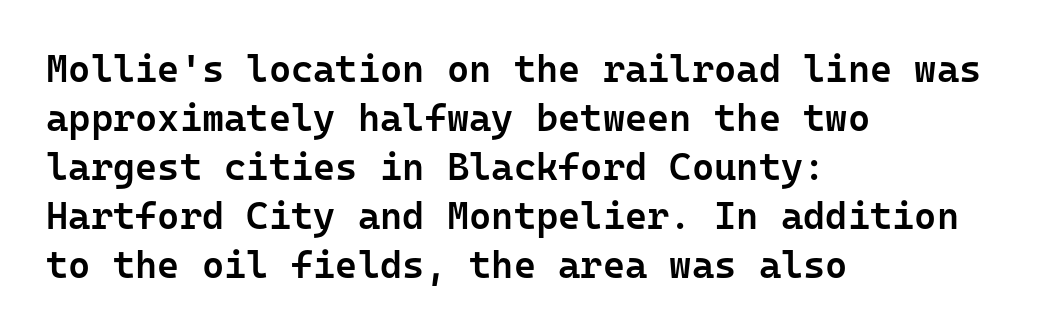
No word sits above an underline. This is moderately heavy type, rendered in semibold. Inter-character spacing is left at the font's built-in metrics. Here the designer chose a console-style face with uniform glyph widths.
